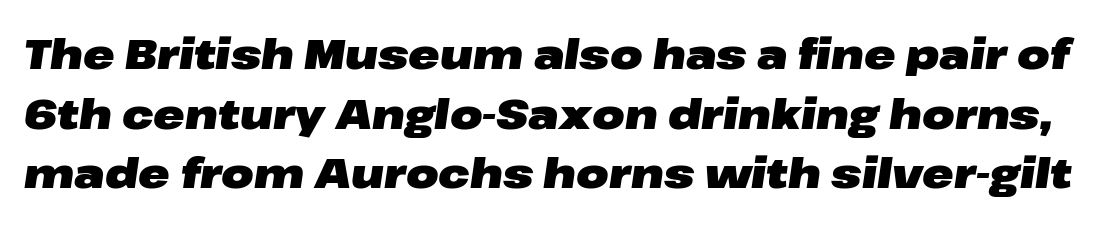
Q: Is the text bold? A: Yes.
Q: Is the text italic (slanted)? A: Yes, it leans right by about 8 degrees.
Q: Is the text underlined? A: No.
Q: Is the spacing between letters normal or unusually wide? A: Normal.
Q: Is the spacing between lines tight, normal or loose? A: Normal.
Q: Width (condensed, normal, or wide)? A: Wide.
Q: Stroke contrast? A: Low.
Q: x-height? A: Medium.
Q: Monospaced? A: No.
